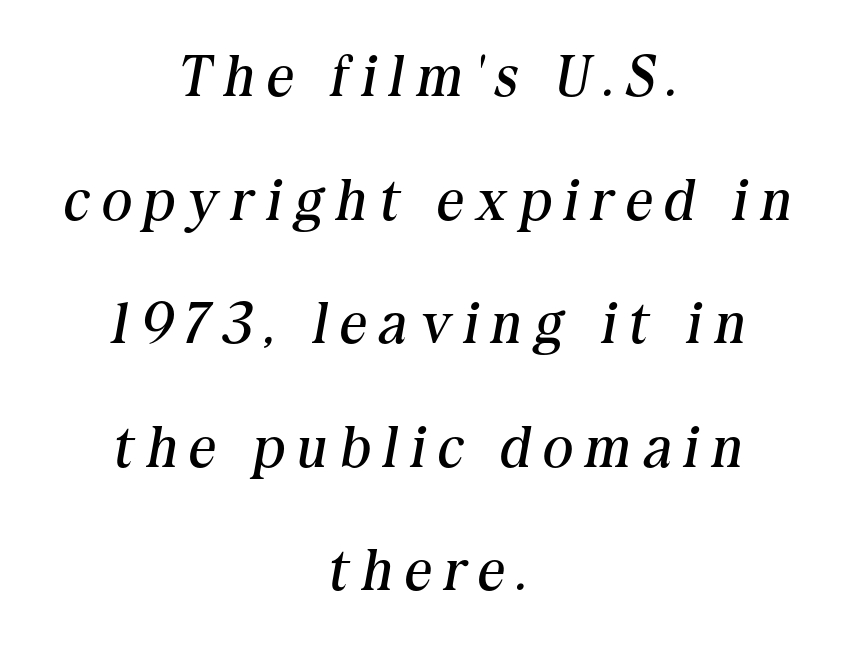
{"serif": "yes", "italic": "yes", "lean": "right", "slant_degrees": 10, "bold": "no", "weight": "regular", "width": "normal", "stroke_contrast": "medium", "x_height": "medium", "monospaced": "no", "underline": "no", "align": "center", "line_spacing": "loose", "line_spacing_ratio": 2.13, "letter_spacing": "wide", "letter_spacing_em": 0.22, "glyph_px": 58}
